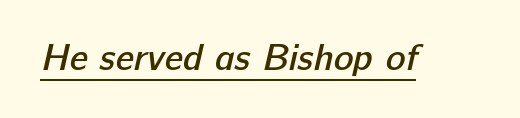
{"serif": "no", "bold": "semi", "weight": "semibold", "width": "normal", "stroke_contrast": "low", "x_height": "medium", "monospaced": "no", "underline": "yes", "letter_spacing": "normal", "letter_spacing_em": 0.0, "glyph_px": 37}
